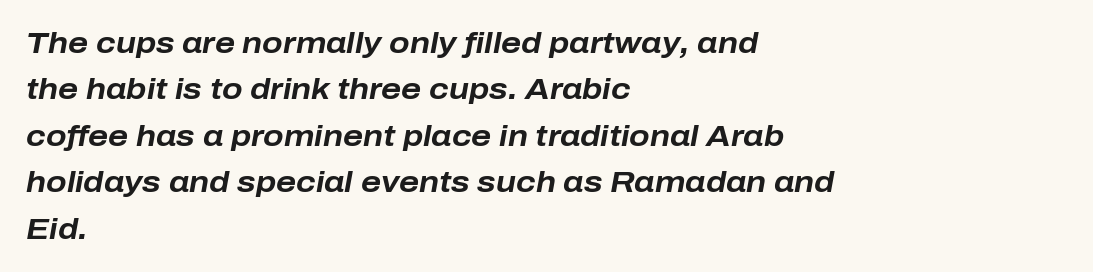
Check under the words: just untouched page. Notice how the stems are inclined rather than vertical — that's the hallmark of italics. Does the copy run flush right? No — it runs flush left. Strong, thick strokes mark this as bold type. A typesetter would call this zero additional tracking. The designer left line spacing at the default.
